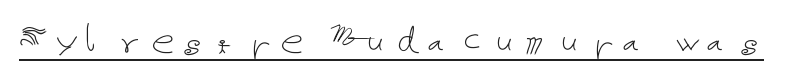
Q: Is the text bold? A: No.
Q: Is the text italic (slanted)? A: No, it is upright.
Q: Is the text underlined? A: Yes.
Q: Width (condensed, normal, or wide)? A: Normal.
Q: Stroke contrast? A: Low.
Q: x-height? A: Medium.
